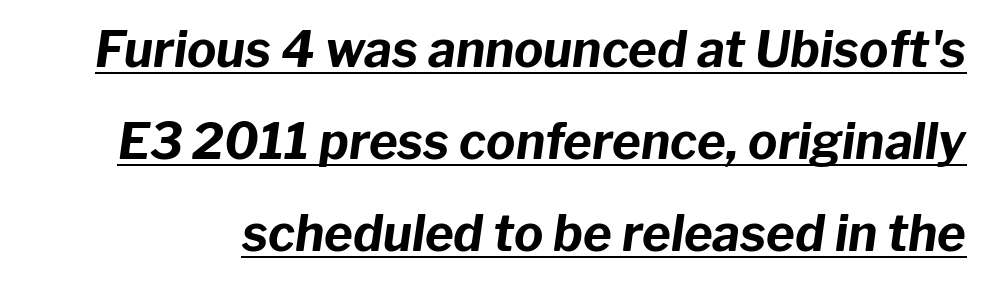
{"italic": "yes", "lean": "right", "slant_degrees": 8, "bold": "yes", "weight": "bold", "width": "normal", "stroke_contrast": "low", "x_height": "medium", "monospaced": "no", "underline": "yes", "line_spacing_ratio": 1.88, "letter_spacing": "normal", "letter_spacing_em": 0.0, "glyph_px": 49}
